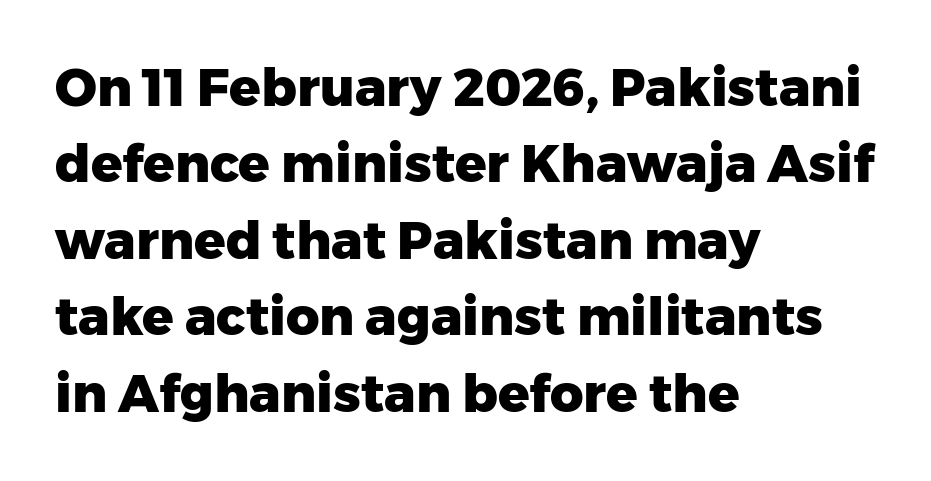
The image shows 52 px heavy sans-serif type, upright; set left-aligned, normal line spacing (1.47x), normal letter spacing, not underlined; low stroke contrast and a medium x-height.
